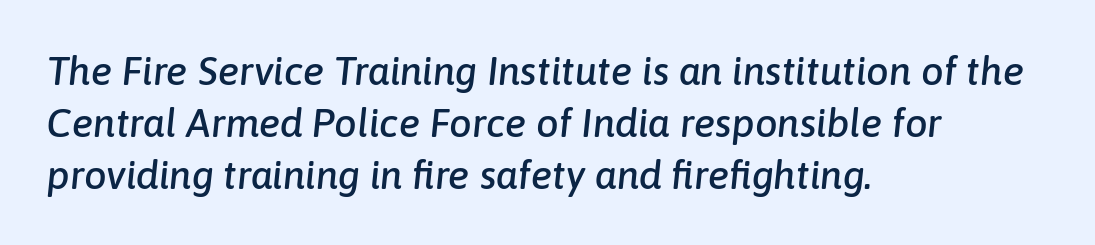
{"italic": "yes", "lean": "right", "slant_degrees": 6, "width": "normal", "stroke_contrast": "low", "x_height": "medium", "monospaced": "no", "underline": "no", "align": "left", "line_spacing": "normal", "line_spacing_ratio": 1.3, "letter_spacing": "normal", "letter_spacing_em": 0.0, "glyph_px": 40}
